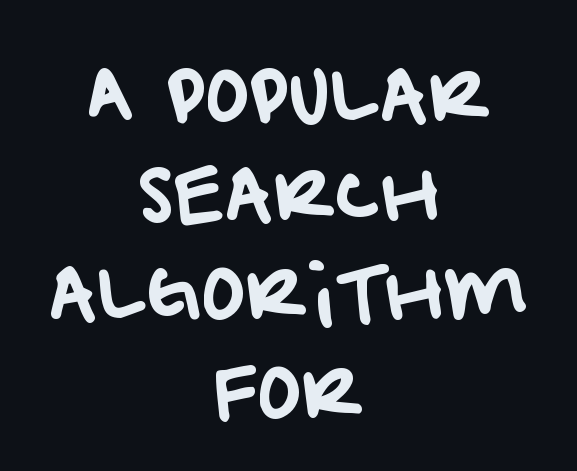
A centered setting, common on invitations and titles, is used for this passage. The baseline area is clear. The typeface chosen for these lines omits serifs. Default kerning and tracking; the words read as compact shapes. The face used here is proportionally spaced, like ordinary book or web type.
